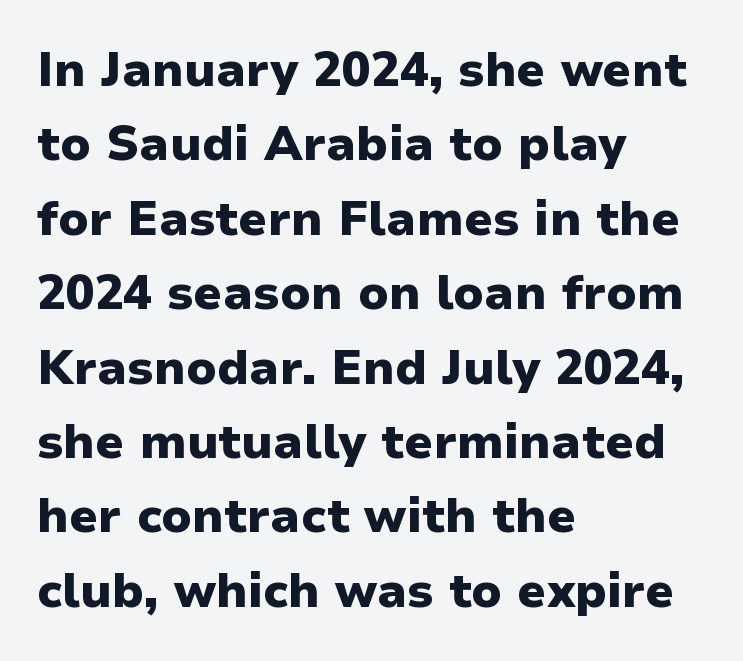
Q: Is the text bold? A: Yes.
Q: Is the text italic (slanted)? A: No, it is upright.
Q: Is the typeface a serif or a sans-serif typeface? A: Sans-serif.
Q: Is the text underlined? A: No.
Q: How is the paragraph aligned? A: Left-aligned.
Q: Is the spacing between letters normal or unusually wide? A: Normal.
Q: Is the spacing between lines tight, normal or loose? A: Normal.
Q: Width (condensed, normal, or wide)? A: Normal.
Q: Stroke contrast? A: Low.
Q: x-height? A: Medium.
Q: Monospaced? A: No.
